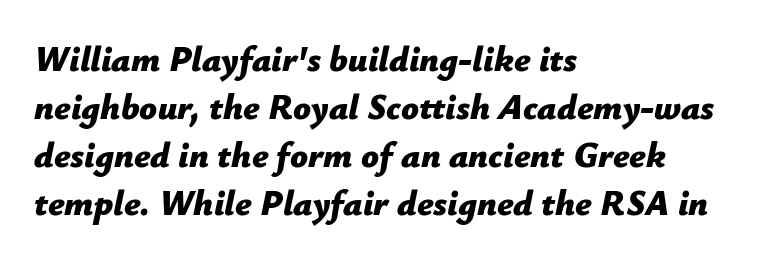
The image shows 35 px bold type, italic (leaning right); set left-aligned, normal line spacing (1.37x), normal letter spacing, not underlined; low stroke contrast and a medium x-height.
